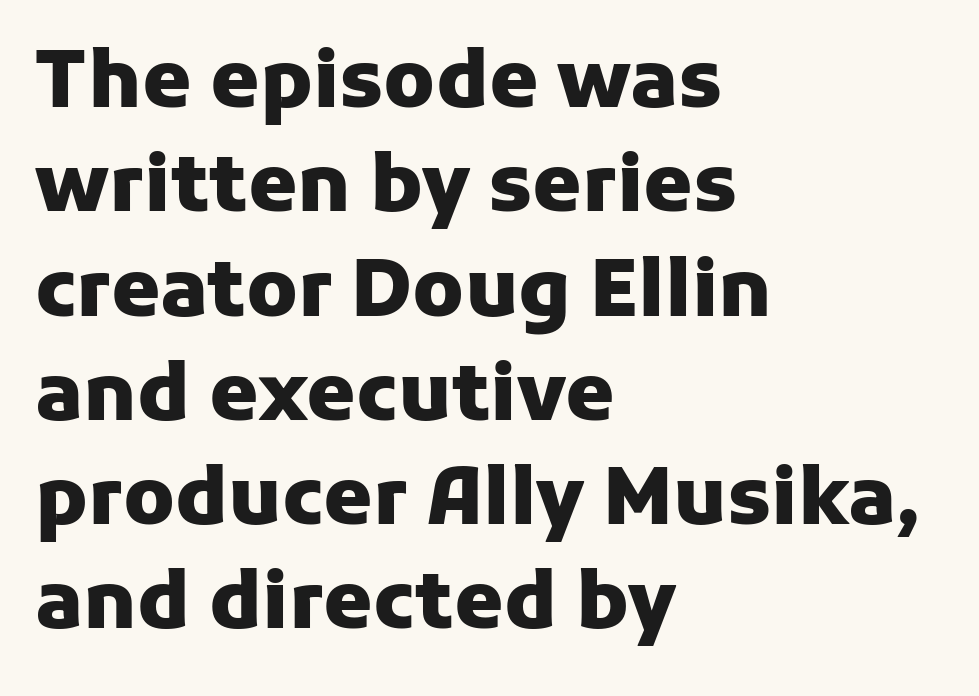
Q: Is the text bold? A: Yes.
Q: Is the text italic (slanted)? A: No, it is upright.
Q: Is the typeface a serif or a sans-serif typeface? A: Sans-serif.
Q: Is the text underlined? A: No.
Q: How is the paragraph aligned? A: Left-aligned.
Q: Is the spacing between letters normal or unusually wide? A: Normal.
Q: Is the spacing between lines tight, normal or loose? A: Normal.
Q: Width (condensed, normal, or wide)? A: Normal.
Q: Stroke contrast? A: Low.
Q: x-height? A: Medium.
Q: Monospaced? A: No.
